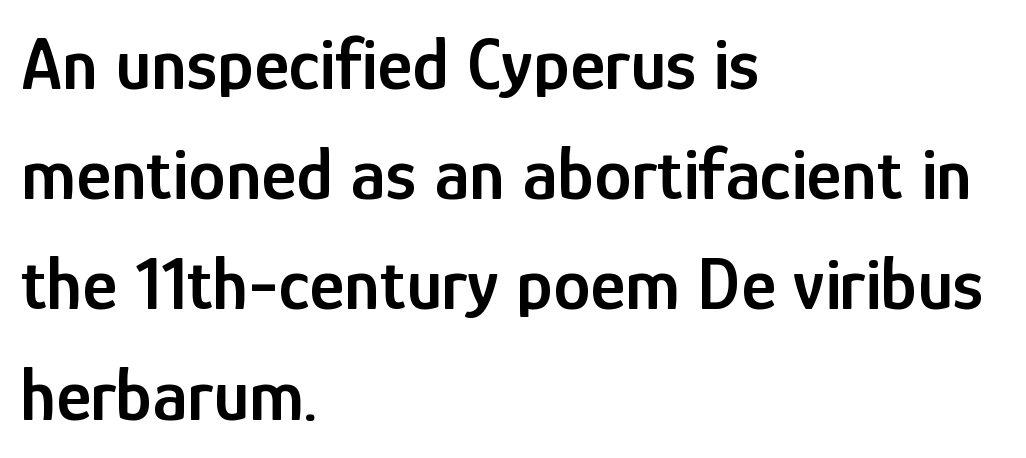
Each word holds together tightly as a unit, with standard inter-letter gaps. The ragged edge is on the right, which tells us the setting is flush left. The rows are spaced the way most documents space them. Only glyphs here, with clear space below each row. Weight: semibold (demi).
